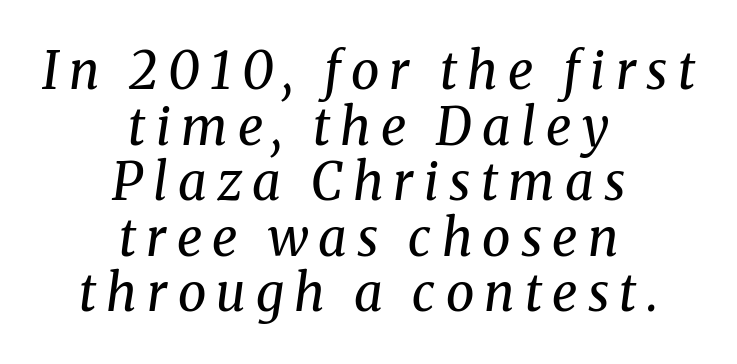
Anything drawn beneath the words? Only blank space. The gaps between neighbouring characters are conspicuously large. Note: serifs present on the glyphs. A quiet, ordinary-to-light weight characterises the typeface. Reading down the block, each line starts at a different indent, mirrored at its end.
